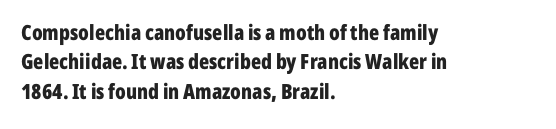
Posture: upright roman. Underlining? Definitely not there. Each line starts at the same left margin while the right side varies. Stroke thickness is high; the sample reads as a true bold. The block of text has a typical density, with ordinary space between rows.
